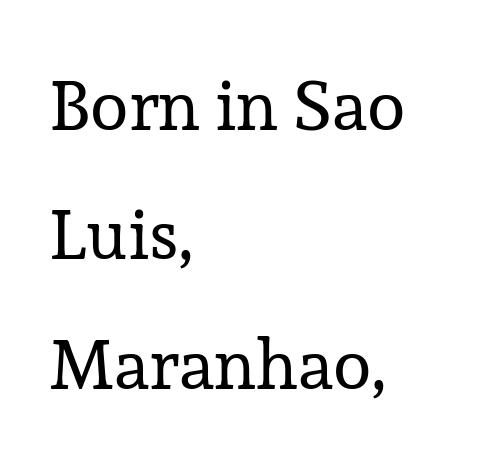
Q: Is the text bold? A: No.
Q: Is the text italic (slanted)? A: No, it is upright.
Q: Is the typeface a serif or a sans-serif typeface? A: Serif.
Q: Is the text underlined? A: No.
Q: How is the paragraph aligned? A: Left-aligned.
Q: Is the spacing between letters normal or unusually wide? A: Normal.
Q: Width (condensed, normal, or wide)? A: Normal.
Q: Stroke contrast? A: Low.
Q: x-height? A: Medium.
Q: Monospaced? A: No.
